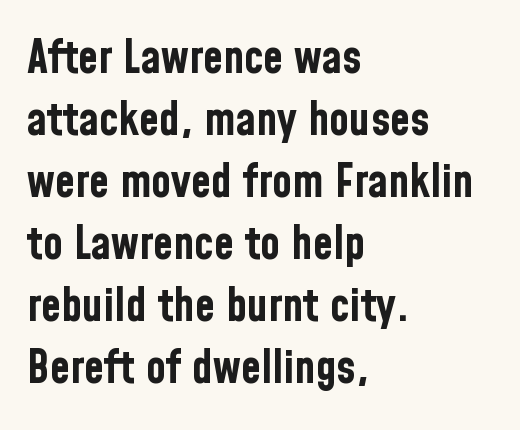
Vertical strokes here are truly vertical. Beneath every word, the page is bare. Every row of glyphs begins at an identical x-position on the left. Summary of weight: heavy, a full bold. Each word holds together tightly as a unit, with standard inter-letter gaps.
